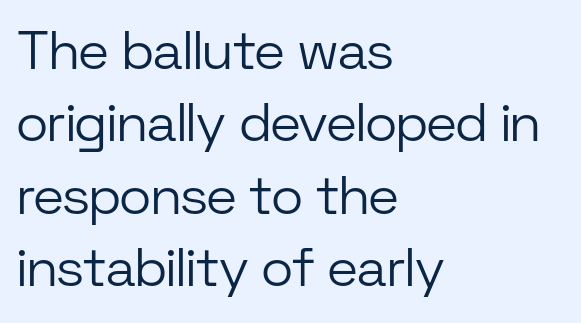
{"serif": "no", "italic": "no", "bold": "no", "weight": "light", "width": "normal", "stroke_contrast": "low", "x_height": "medium", "monospaced": "no", "underline": "no", "align": "left", "line_spacing": "normal", "line_spacing_ratio": 1.34, "letter_spacing": "normal", "letter_spacing_em": 0.0, "glyph_px": 54}
